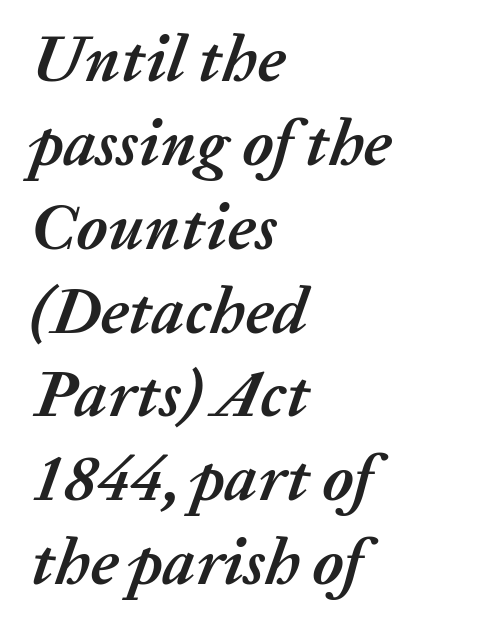
Q: Is the text bold? A: Yes.
Q: Is the text italic (slanted)? A: Yes, it leans right by about 20 degrees.
Q: Is the text underlined? A: No.
Q: How is the paragraph aligned? A: Left-aligned.
Q: Is the spacing between letters normal or unusually wide? A: Normal.
Q: Is the spacing between lines tight, normal or loose? A: Normal.
Q: Width (condensed, normal, or wide)? A: Normal.
Q: Stroke contrast? A: Medium.
Q: x-height? A: Medium.
Q: Monospaced? A: No.
